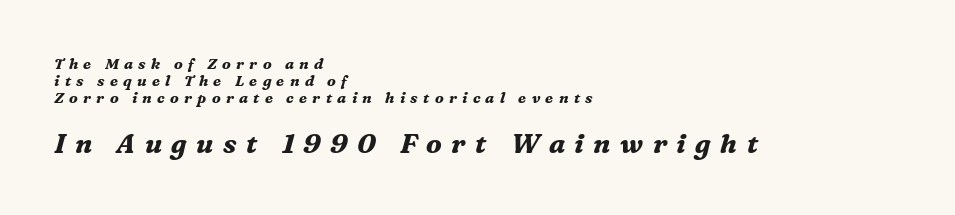
The horizontal fit of the characters is loose and conspicuously gappy. Each row of text sits above clean, open space. Notice how thick the strokes are: this is what a full bold looks like. The passage shown leans; its letterforms are oblique. Layout note: lines flush left.
